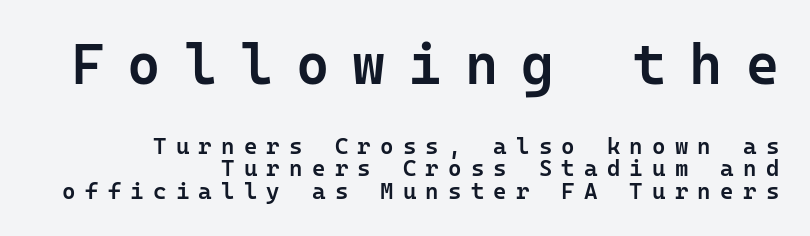
You can tell from the bare stems that sans-serif type was used. Check the space under the baseline: it is left empty. Spacing between characters has been opened up far beyond the box default. The rendering shrinks the type as you move from the upper chunk to the lower. In CSS terms this would be text-align: right.
